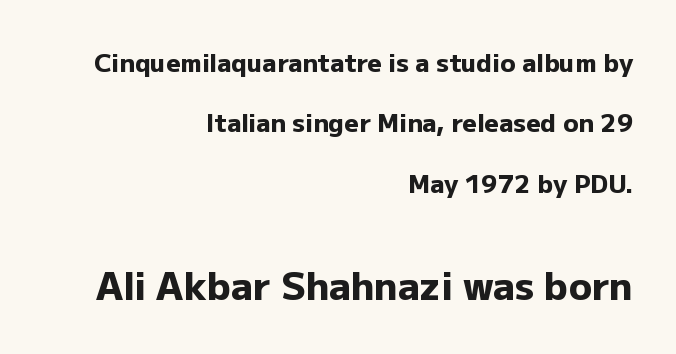
Q: Is the text bold? A: Yes.
Q: Is the text italic (slanted)? A: No, it is upright.
Q: Is the typeface a serif or a sans-serif typeface? A: Sans-serif.
Q: Is the text underlined? A: No.
Q: How is the paragraph aligned? A: Right-aligned.
Q: Is the spacing between letters normal or unusually wide? A: Normal.
Q: Is the spacing between lines tight, normal or loose? A: Loose.
Q: Which block of text is set in a larger size, the first (top) or the second (bottom)? A: The second (bottom) one.
Q: Width (condensed, normal, or wide)? A: Normal.
Q: Stroke contrast? A: Low.
Q: x-height? A: Medium.
Q: Monospaced? A: No.
